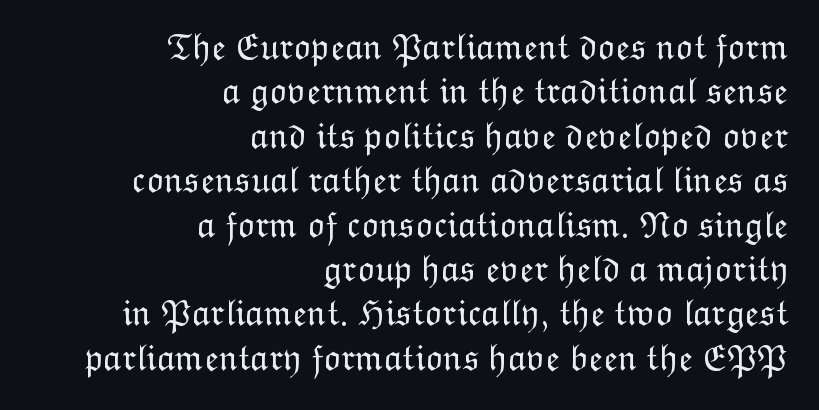
The image shows 37 px light type, upright; set right-aligned, line spacing 1.2x, normal letter spacing, not underlined; low stroke contrast and a medium x-height.
